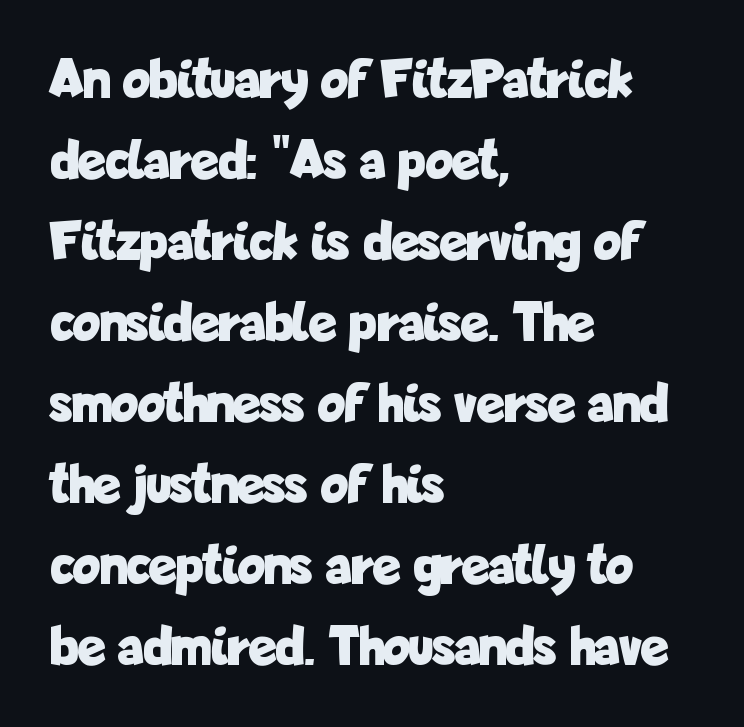
The image shows 57 px bold, condensed sans-serif type, upright; set left-aligned, normal line spacing (1.42x), normal letter spacing, not underlined; low stroke contrast and a medium x-height.
